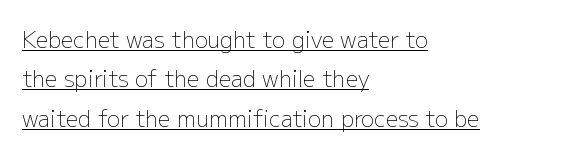
Q: Is the text bold? A: No.
Q: Is the text italic (slanted)? A: No, it is upright.
Q: Is the text underlined? A: Yes.
Q: How is the paragraph aligned? A: Left-aligned.
Q: Is the spacing between letters normal or unusually wide? A: Normal.
